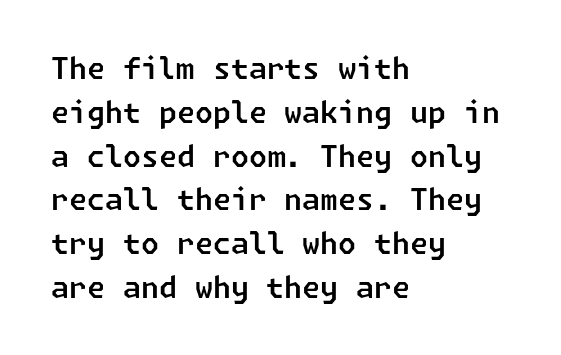
{"serif": "no", "width": "normal", "stroke_contrast": "low", "x_height": "medium", "underline": "no", "align": "left", "line_spacing": "normal", "line_spacing_ratio": 1.51, "letter_spacing": "normal", "letter_spacing_em": 0.0, "glyph_px": 29}
